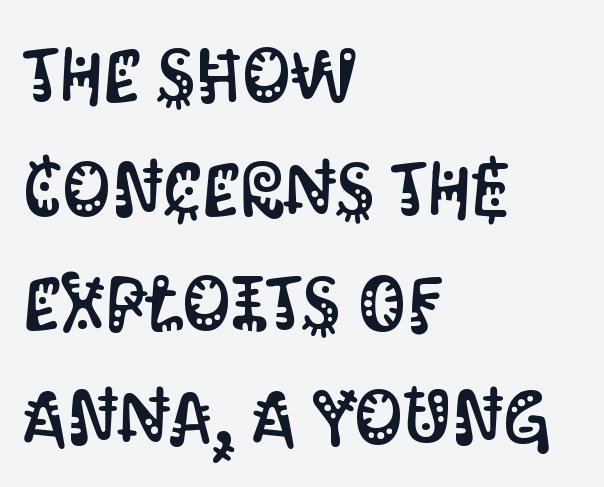
{"serif": "no", "italic": "no", "width": "condensed", "stroke_contrast": "medium", "x_height": "large", "monospaced": "no", "underline": "no", "align": "left", "line_spacing": "normal", "line_spacing_ratio": 1.5, "letter_spacing": "normal", "letter_spacing_em": 0.0, "glyph_px": 76}
